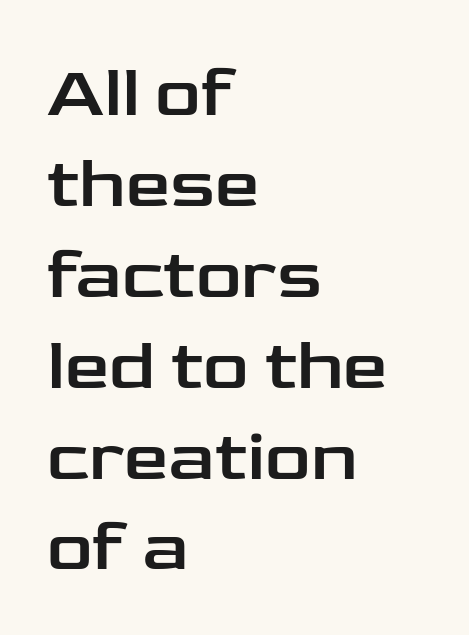
{"serif": "no", "italic": "no", "width": "wide", "stroke_contrast": "low", "x_height": "medium", "monospaced": "no", "underline": "no", "align": "left", "line_spacing": "normal", "line_spacing_ratio": 1.28, "letter_spacing": "normal", "letter_spacing_em": 0.0, "glyph_px": 71}
